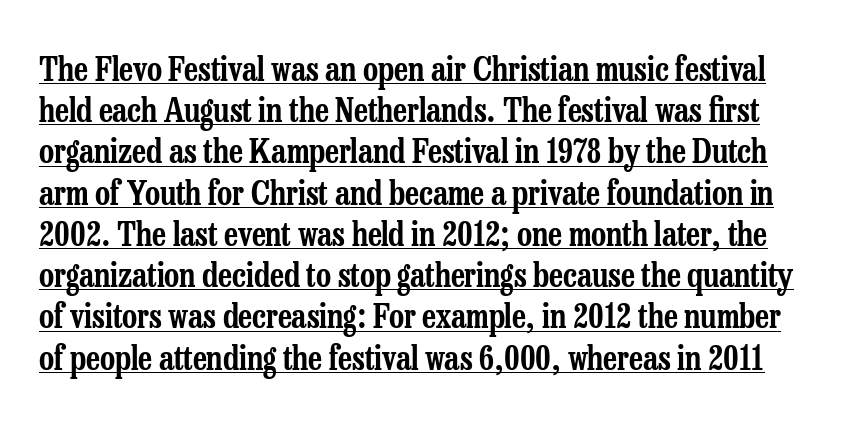
Look at the bottom of the vertical strokes: they flare into serifs here. Think of a printed novel: that variable character pitch is what you see here. Does extra space separate the letters? No, they use regular spacing. Descenders here cross a horizontal rule under the line. Does the leading feel generous? No, just average.
